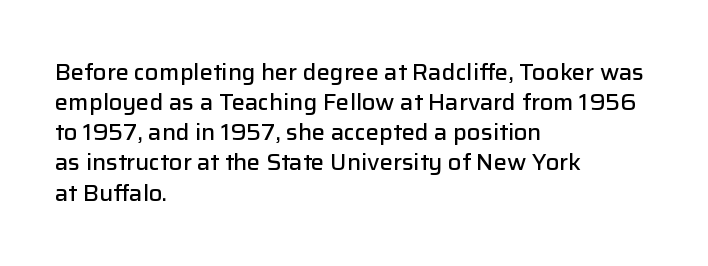
The rows are spaced the way most documents space them. Default kerning and tracking; the words read as compact shapes. Reading down the block, your eye returns to a fixed left position each line. The lettering stays uniformly vertical, giving the passage a roman look. Set as a demibold, roughly 600 on the weight scale.
